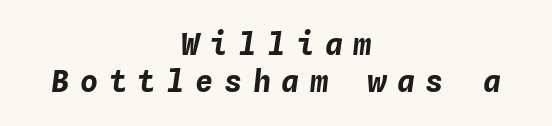
The lines are quadded center. Lines of text with bare space underneath. Fixed-width glyphs throughout — classic coding-font behaviour. You'd pick this weight for a headline — it's a proper bold.
